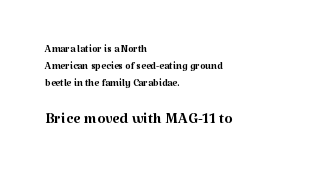
The image shows 21 px text type, upright; set left-aligned, line spacing 1.2x, normal letter spacing, not underlined; the second (bottom) block is 1.5x larger.
